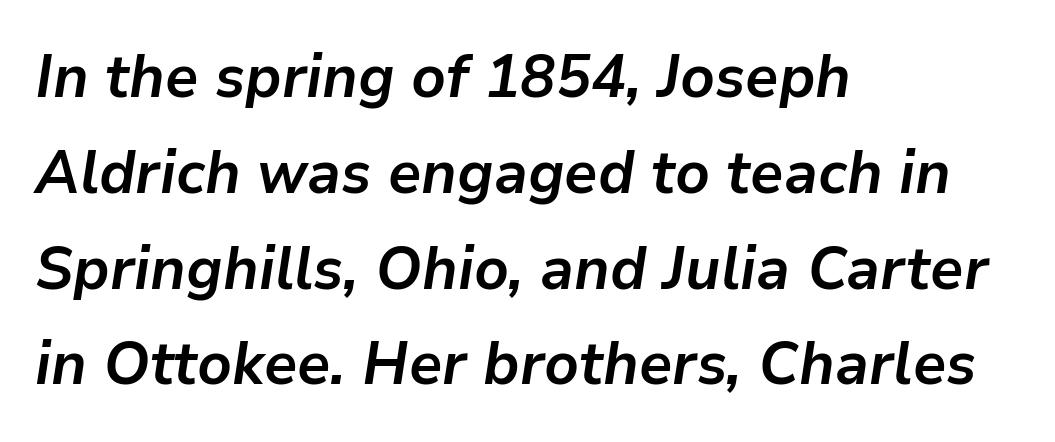
Q: Is the text bold? A: Yes.
Q: Is the text italic (slanted)? A: Yes, it leans right by about 9 degrees.
Q: Is the text underlined? A: No.
Q: How is the paragraph aligned? A: Left-aligned.
Q: Is the spacing between letters normal or unusually wide? A: Normal.
Q: Is the spacing between lines tight, normal or loose? A: Normal.
Q: Width (condensed, normal, or wide)? A: Normal.
Q: Stroke contrast? A: Low.
Q: x-height? A: Medium.
Q: Monospaced? A: No.
